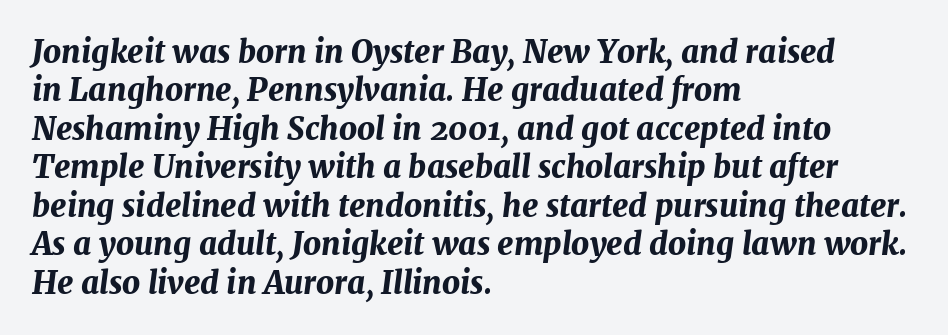
Q: Is the text bold? A: Yes.
Q: Is the text italic (slanted)? A: Yes, it leans right by about 7 degrees.
Q: Is the text underlined? A: No.
Q: How is the paragraph aligned? A: Left-aligned.
Q: Is the spacing between letters normal or unusually wide? A: Normal.
Q: Width (condensed, normal, or wide)? A: Normal.
Q: Stroke contrast? A: Medium.
Q: x-height? A: Medium.
Q: Monospaced? A: No.
